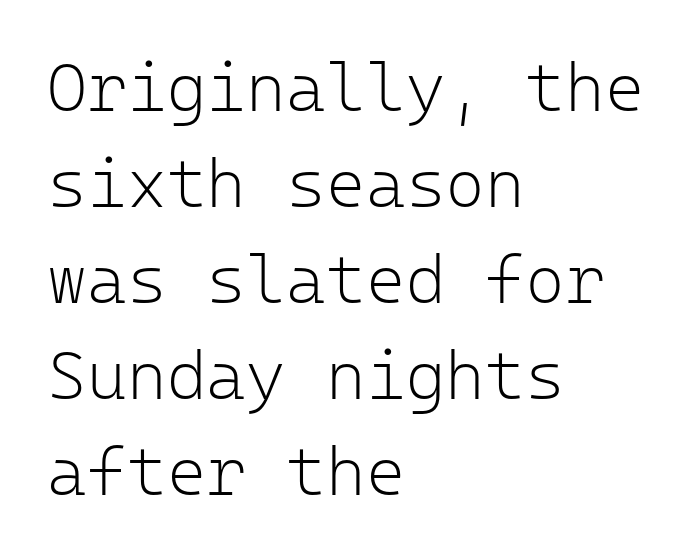
Q: Is the text bold? A: No.
Q: Is the text italic (slanted)? A: No, it is upright.
Q: Is the typeface a serif or a sans-serif typeface? A: Sans-serif.
Q: Is the text underlined? A: No.
Q: How is the paragraph aligned? A: Left-aligned.
Q: Is the spacing between letters normal or unusually wide? A: Normal.
Q: Is the spacing between lines tight, normal or loose? A: Normal.
Q: Width (condensed, normal, or wide)? A: Normal.
Q: Stroke contrast? A: Low.
Q: x-height? A: Medium.
Q: Monospaced? A: Yes.
